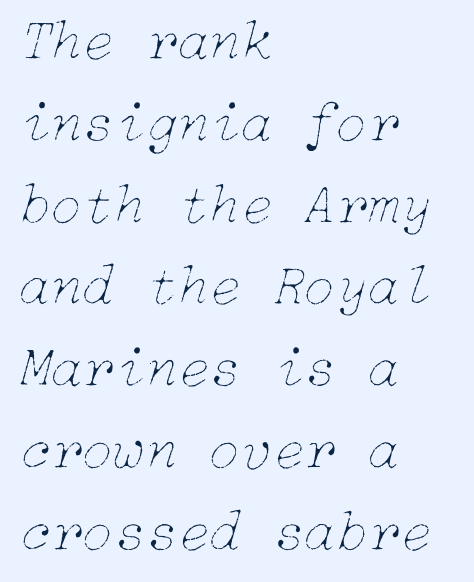
The image shows 58 px thin type, italic (leaning right); set left-aligned, normal line spacing (1.41x), normal letter spacing, not underlined; low stroke contrast and a medium x-height.
